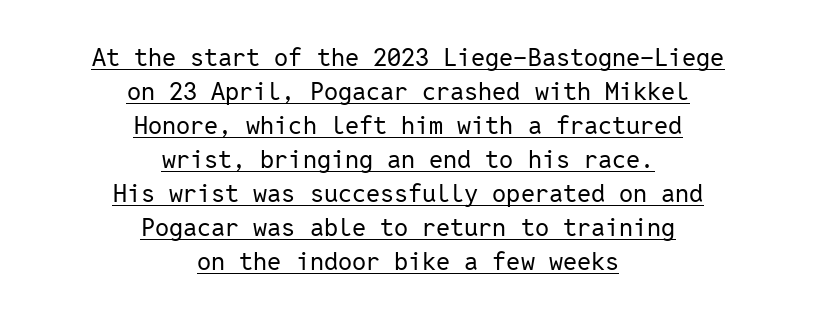
The image shows 25 px text type, upright; set centered, normal line spacing (1.36x), normal letter spacing, underlined.
